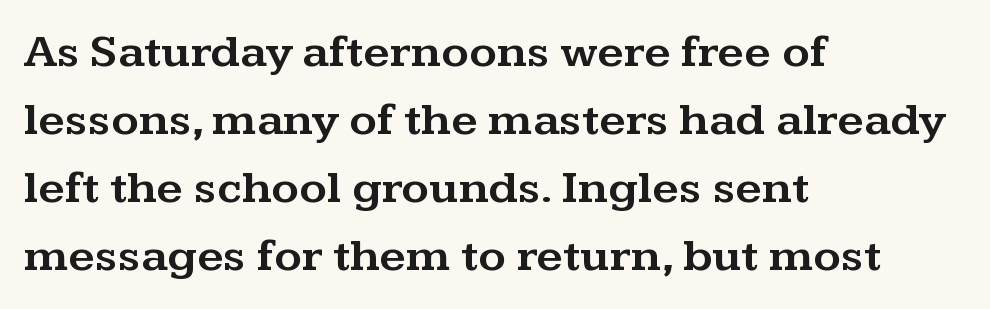
Q: Is the text italic (slanted)? A: No, it is upright.
Q: Is the typeface a serif or a sans-serif typeface? A: Serif.
Q: Is the text underlined? A: No.
Q: How is the paragraph aligned? A: Left-aligned.
Q: Is the spacing between letters normal or unusually wide? A: Normal.
Q: Is the spacing between lines tight, normal or loose? A: Normal.
Q: Width (condensed, normal, or wide)? A: Wide.
Q: Stroke contrast? A: Medium.
Q: x-height? A: Medium.
Q: Monospaced? A: No.
